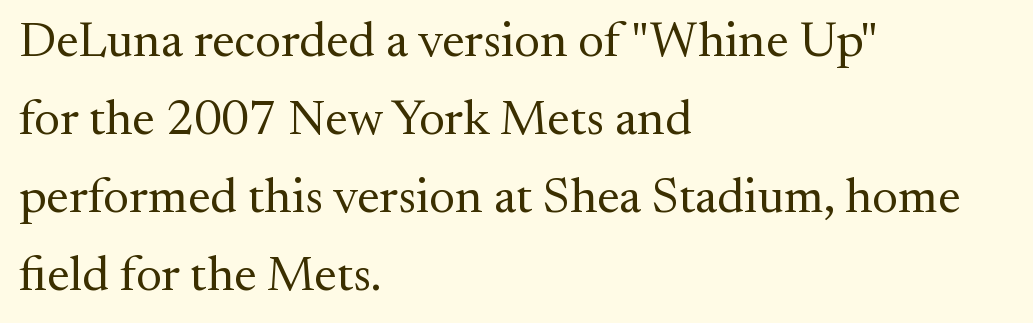
The image shows 50 px regular-weight serif type, upright; set left-aligned, normal line spacing (1.56x), normal letter spacing, not underlined; medium stroke contrast and a small x-height.
